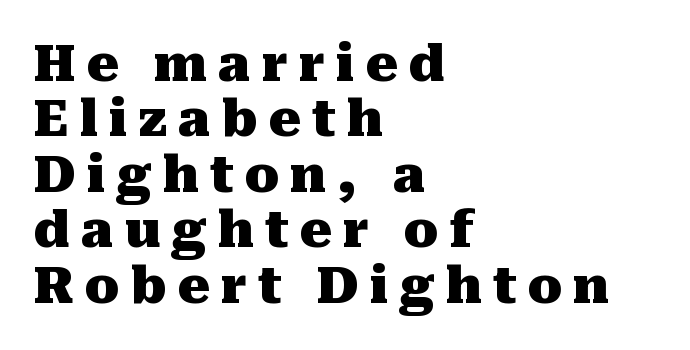
The image shows 50 px heavy serif type, upright; set left-aligned, tight line spacing (1.11x), unusually wide letter spacing (+0.22 em), not underlined; medium stroke contrast and a medium x-height.
